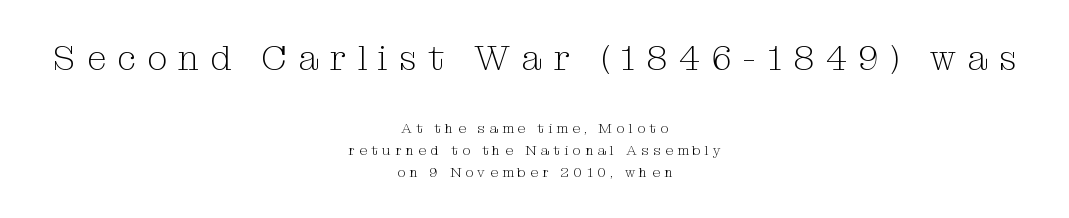
Q: Is the text bold? A: No.
Q: Is the text italic (slanted)? A: No, it is upright.
Q: Is the typeface a serif or a sans-serif typeface? A: Serif.
Q: Is the text underlined? A: No.
Q: How is the paragraph aligned? A: Centered.
Q: Is the spacing between letters normal or unusually wide? A: Unusually wide.
Q: Is the spacing between lines tight, normal or loose? A: Normal.
Q: Which block of text is set in a larger size, the first (top) or the second (bottom)? A: The first (top) one.
Q: Width (condensed, normal, or wide)? A: Normal.
Q: Stroke contrast? A: Medium.
Q: x-height? A: Medium.
Q: Monospaced? A: No.
